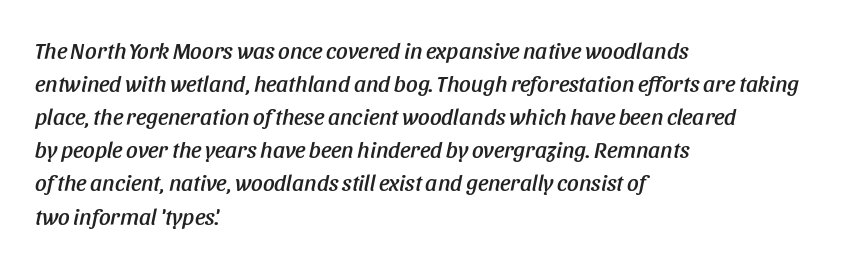
Q: Is the text italic (slanted)? A: Yes, it leans right by about 11 degrees.
Q: Is the text underlined? A: No.
Q: How is the paragraph aligned? A: Left-aligned.
Q: Is the spacing between letters normal or unusually wide? A: Normal.
Q: Is the spacing between lines tight, normal or loose? A: Normal.
